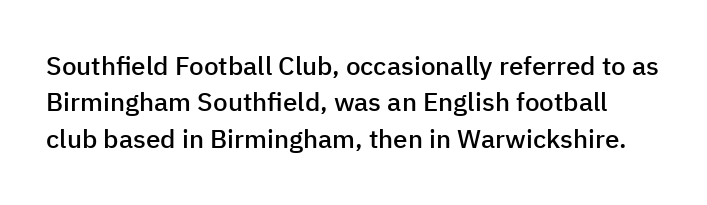
{"italic": "no", "bold": "semi", "underline": "no", "line_spacing": "normal", "line_spacing_ratio": 1.4, "letter_spacing": "normal", "letter_spacing_em": 0.0, "glyph_px": 26}
